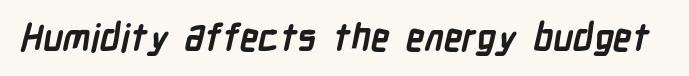
{"serif": "no", "bold": "yes", "weight": "semibold", "width": "condensed", "stroke_contrast": "low", "x_height": "medium", "monospaced": "no", "underline": "no", "letter_spacing": "normal", "letter_spacing_em": 0.0, "glyph_px": 37}
